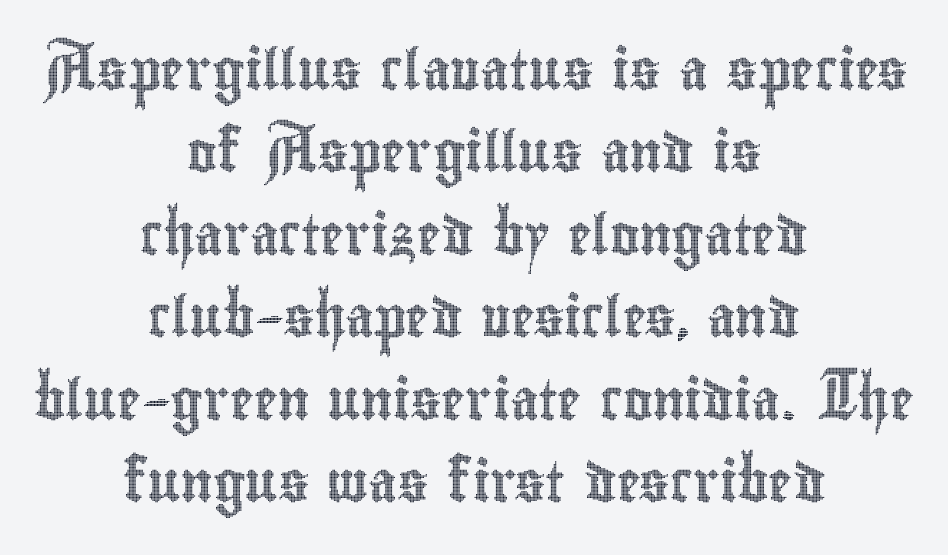
Airy leading. Do the characters align in a grid? No, the font is proportional. This is the regular roman posture of the typeface. Default kerning and tracking; the words read as compact shapes. Descenders are the only things crossing below the line. Layout note: lines centered.
